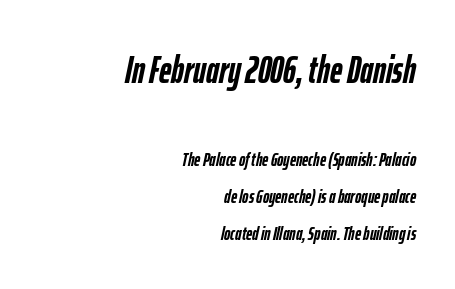
{"italic": "yes", "lean": "right", "slant_degrees": 12, "bold": "yes", "weight": "semibold", "width": "condensed", "stroke_contrast": "low", "x_height": "medium", "monospaced": "no", "underline": "no", "align": "right", "line_spacing": "loose", "line_spacing_ratio": 1.96, "letter_spacing": "normal", "letter_spacing_em": 0.0, "larger_block": "first", "size_ratio": 2.0, "glyph_px": 38}
